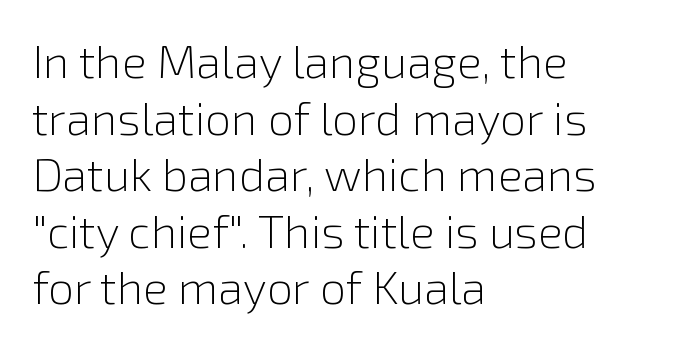
Q: Is the text bold? A: No.
Q: Is the text italic (slanted)? A: No, it is upright.
Q: Is the typeface a serif or a sans-serif typeface? A: Sans-serif.
Q: Is the text underlined? A: No.
Q: How is the paragraph aligned? A: Left-aligned.
Q: Is the spacing between letters normal or unusually wide? A: Normal.
Q: Width (condensed, normal, or wide)? A: Normal.
Q: x-height? A: Medium.
Q: Monospaced? A: No.
